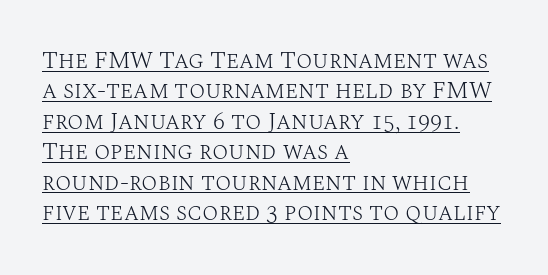
The image shows 24 px text type, upright; set left-aligned, normal line spacing (1.27x), normal letter spacing, underlined.
